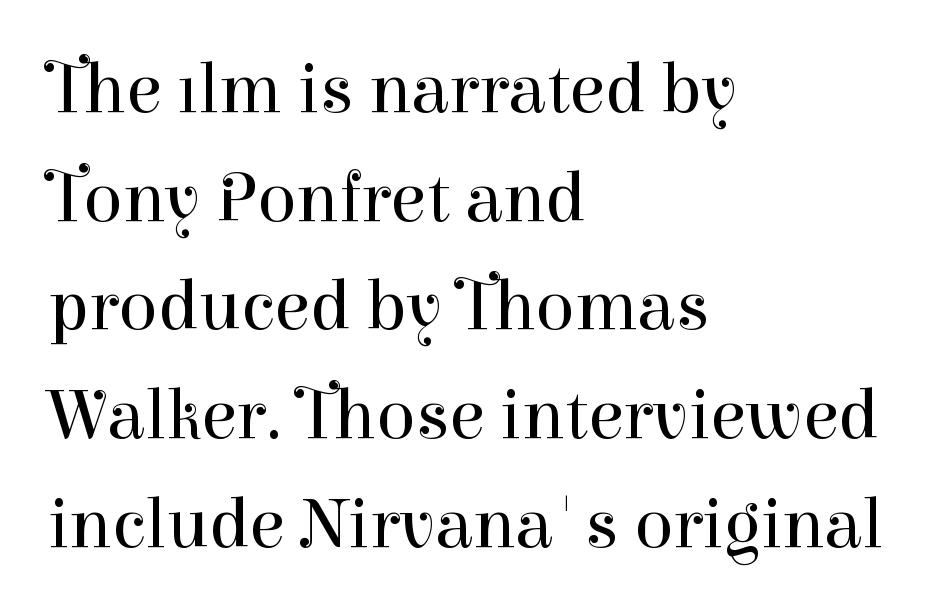
Q: Is the text bold? A: No.
Q: Is the text italic (slanted)? A: No, it is upright.
Q: Is the typeface a serif or a sans-serif typeface? A: Serif.
Q: Is the text underlined? A: No.
Q: How is the paragraph aligned? A: Left-aligned.
Q: Is the spacing between letters normal or unusually wide? A: Normal.
Q: Is the spacing between lines tight, normal or loose? A: Normal.
Q: Width (condensed, normal, or wide)? A: Normal.
Q: Stroke contrast? A: High.
Q: x-height? A: Medium.
Q: Monospaced? A: No.
